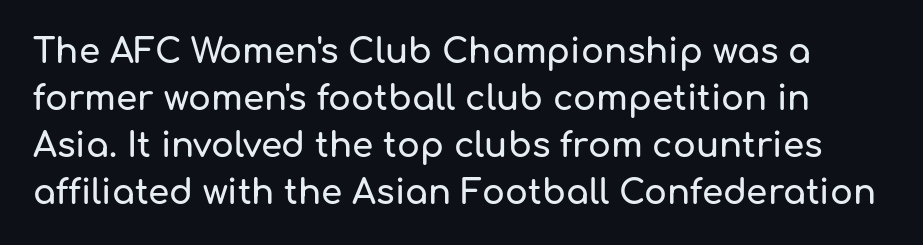
Characters follow at the spacing the type designer built in. Classification — sans serif. The line-height multiplier appears to be the usual default. The passage shown is typed in a proportional face where columns would drift. This is the regular roman posture of the typeface.
